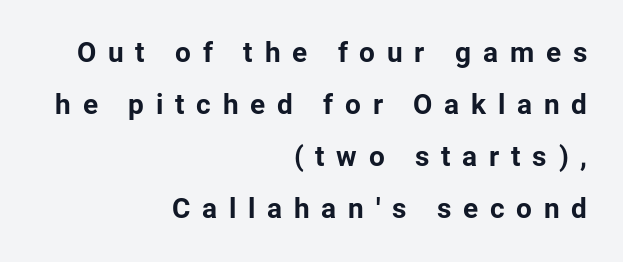
{"serif": "no", "italic": "no", "bold": "yes", "weight": "bold", "width": "normal", "stroke_contrast": "low", "x_height": "medium", "monospaced": "no", "underline": "no", "align": "right", "line_spacing_ratio": 1.86, "letter_spacing": "wide", "letter_spacing_em": 0.42, "glyph_px": 28}
